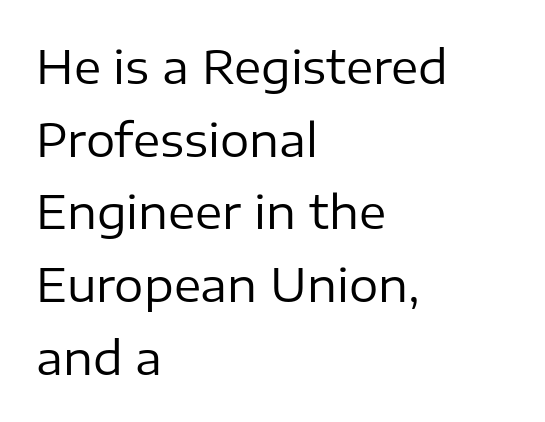
Q: Is the text bold? A: No.
Q: Is the text italic (slanted)? A: No, it is upright.
Q: Is the typeface a serif or a sans-serif typeface? A: Sans-serif.
Q: Is the text underlined? A: No.
Q: How is the paragraph aligned? A: Left-aligned.
Q: Is the spacing between letters normal or unusually wide? A: Normal.
Q: Is the spacing between lines tight, normal or loose? A: Normal.
Q: Width (condensed, normal, or wide)? A: Normal.
Q: Stroke contrast? A: Low.
Q: x-height? A: Medium.
Q: Monospaced? A: No.
